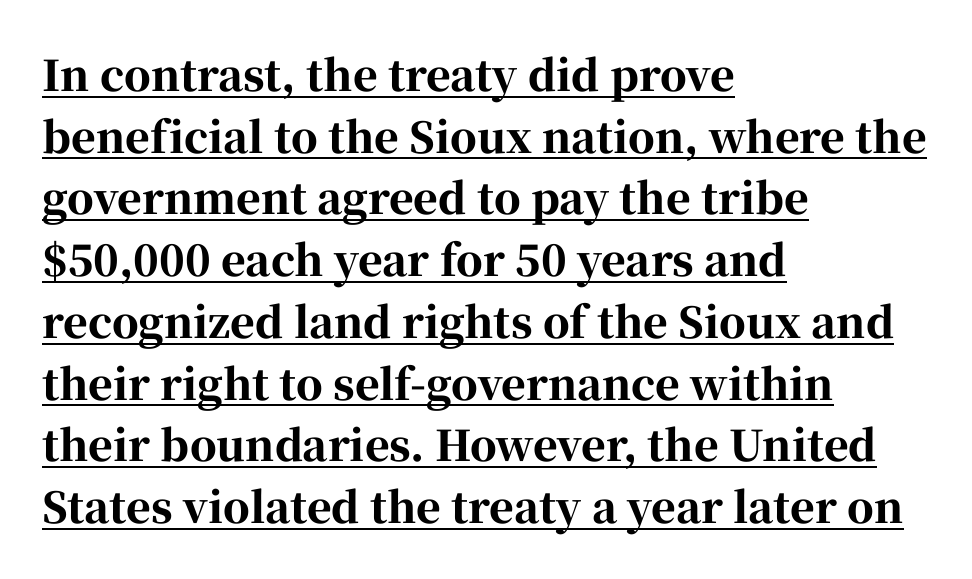
The image shows 42 px bold serif type, upright; set left-aligned, normal line spacing (1.47x), normal letter spacing, underlined; high stroke contrast and a medium x-height.
